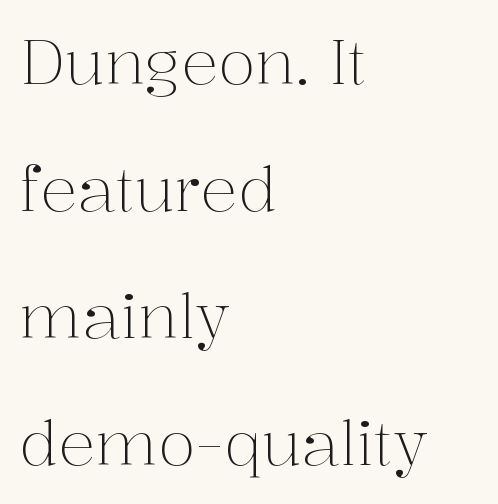
The image shows 62 px light serif type, upright; set left-aligned, loose line spacing (2.05x), normal letter spacing, not underlined; medium stroke contrast and a medium x-height.
